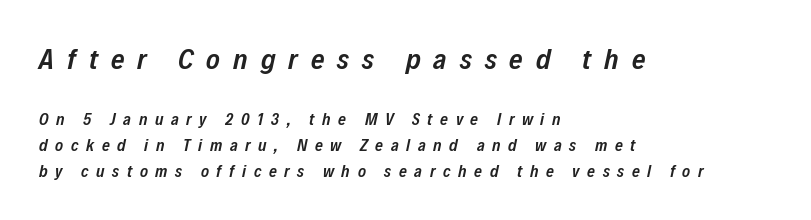
The face used here is rendered with a markedly widened letterfit. Style check: oblique. Glance below the letters and you will spot only blank space. Students, observe: this is what conventionally led text looks like. Horizontal alignment here is leftward, the default for most running prose.
